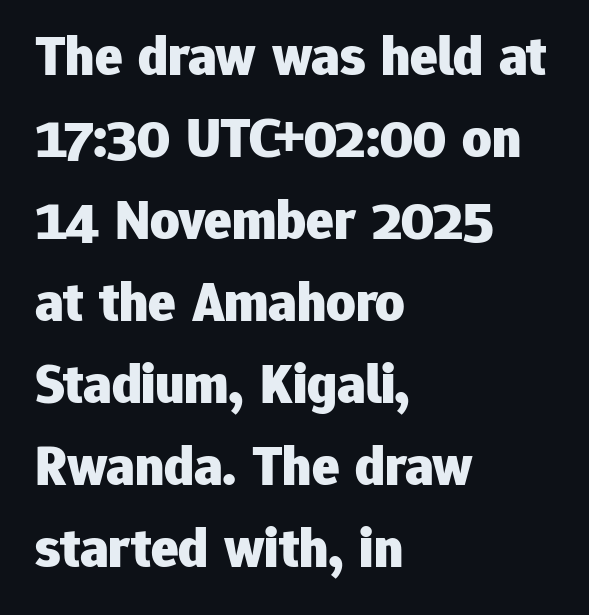
Q: Is the text bold? A: Yes.
Q: Is the text italic (slanted)? A: No, it is upright.
Q: Is the typeface a serif or a sans-serif typeface? A: Sans-serif.
Q: Is the text underlined? A: No.
Q: How is the paragraph aligned? A: Left-aligned.
Q: Is the spacing between letters normal or unusually wide? A: Normal.
Q: Is the spacing between lines tight, normal or loose? A: Normal.
Q: Width (condensed, normal, or wide)? A: Normal.
Q: Stroke contrast? A: Low.
Q: x-height? A: Medium.
Q: Monospaced? A: No.
